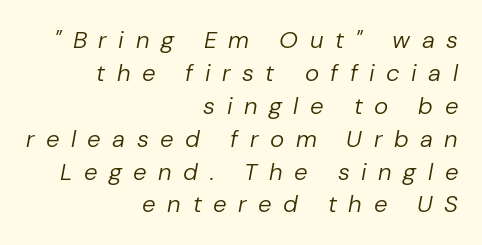
{"italic": "yes", "lean": "right", "slant_degrees": 10, "bold": "no", "underline": "no", "align": "right", "line_spacing": "normal", "line_spacing_ratio": 1.37, "letter_spacing": "wide", "letter_spacing_em": 0.48, "glyph_px": 24}
